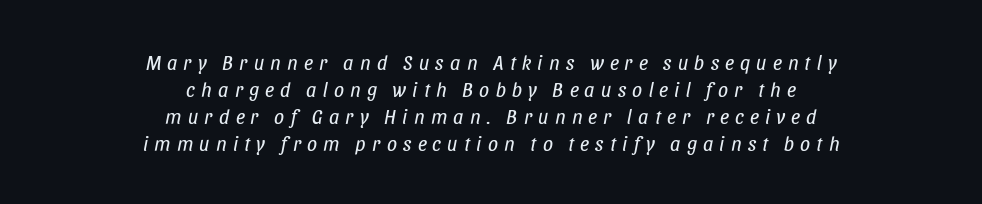
The image shows 20 px text type, italic (leaning right); set centered, normal line spacing (1.35x), unusually wide letter spacing (+0.31 em), not underlined.
